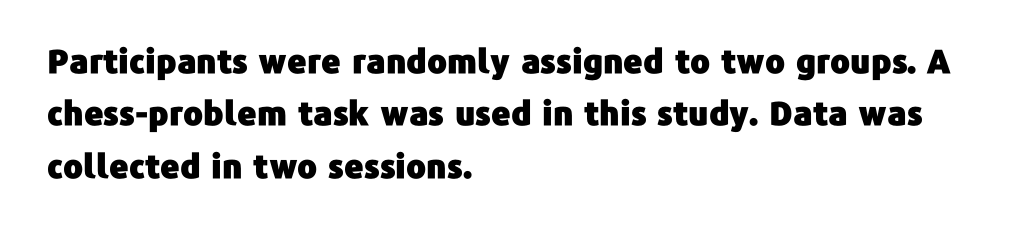
Q: Is the text italic (slanted)? A: No, it is upright.
Q: Is the typeface a serif or a sans-serif typeface? A: Sans-serif.
Q: Is the text underlined? A: No.
Q: How is the paragraph aligned? A: Left-aligned.
Q: Is the spacing between letters normal or unusually wide? A: Normal.
Q: Is the spacing between lines tight, normal or loose? A: Normal.
Q: Width (condensed, normal, or wide)? A: Normal.
Q: Stroke contrast? A: Low.
Q: x-height? A: Medium.
Q: Monospaced? A: No.
